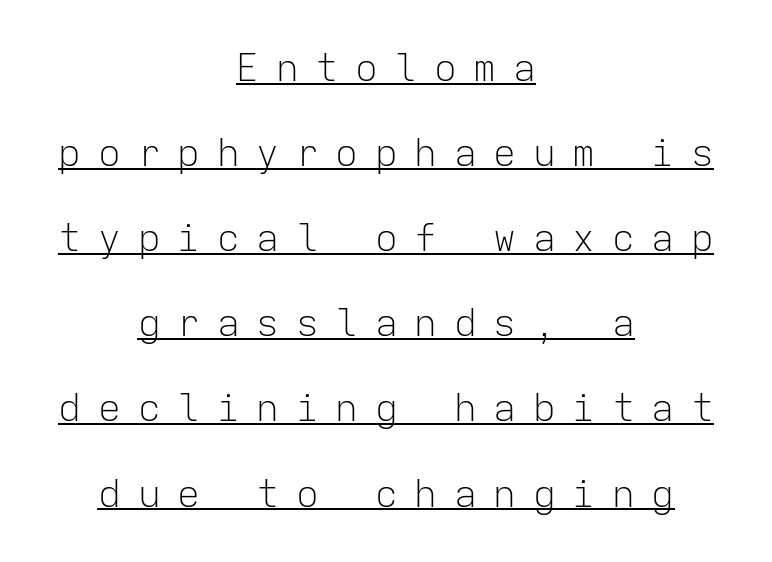
Q: Is the text bold? A: No.
Q: Is the text italic (slanted)? A: No, it is upright.
Q: Is the typeface a serif or a sans-serif typeface? A: Sans-serif.
Q: Is the text underlined? A: Yes.
Q: How is the paragraph aligned? A: Centered.
Q: Is the spacing between letters normal or unusually wide? A: Unusually wide.
Q: Is the spacing between lines tight, normal or loose? A: Loose.
Q: Width (condensed, normal, or wide)? A: Normal.
Q: Stroke contrast? A: Low.
Q: x-height? A: Medium.
Q: Monospaced? A: Yes.
